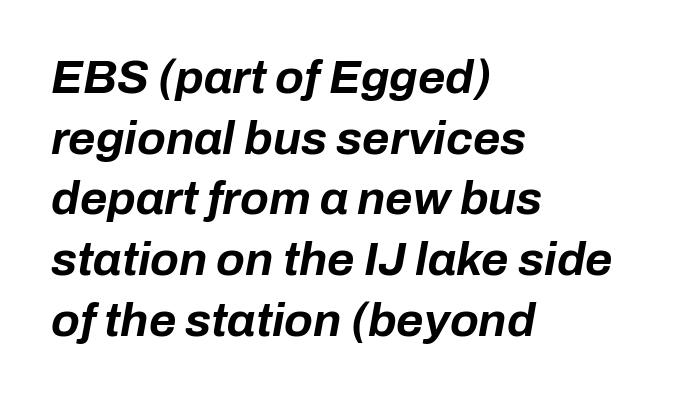
Q: Is the text bold? A: Yes.
Q: Is the text italic (slanted)? A: Yes, it leans right by about 10 degrees.
Q: Is the text underlined? A: No.
Q: How is the paragraph aligned? A: Left-aligned.
Q: Is the spacing between letters normal or unusually wide? A: Normal.
Q: Is the spacing between lines tight, normal or loose? A: Normal.
Q: Width (condensed, normal, or wide)? A: Normal.
Q: Stroke contrast? A: Low.
Q: x-height? A: Medium.
Q: Monospaced? A: No.
